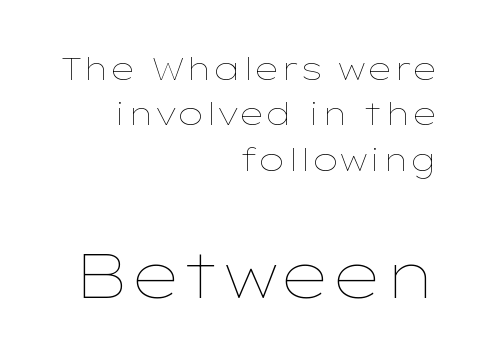
Q: Is the text bold? A: No.
Q: Is the text italic (slanted)? A: No, it is upright.
Q: Is the text underlined? A: No.
Q: How is the paragraph aligned? A: Right-aligned.
Q: Is the spacing between letters normal or unusually wide? A: Normal.
Q: Is the spacing between lines tight, normal or loose? A: Normal.
Q: Which block of text is set in a larger size, the first (top) or the second (bottom)? A: The second (bottom) one.
Q: Width (condensed, normal, or wide)? A: Wide.
Q: Stroke contrast? A: Low.
Q: x-height? A: Medium.
Q: Monospaced? A: No.
